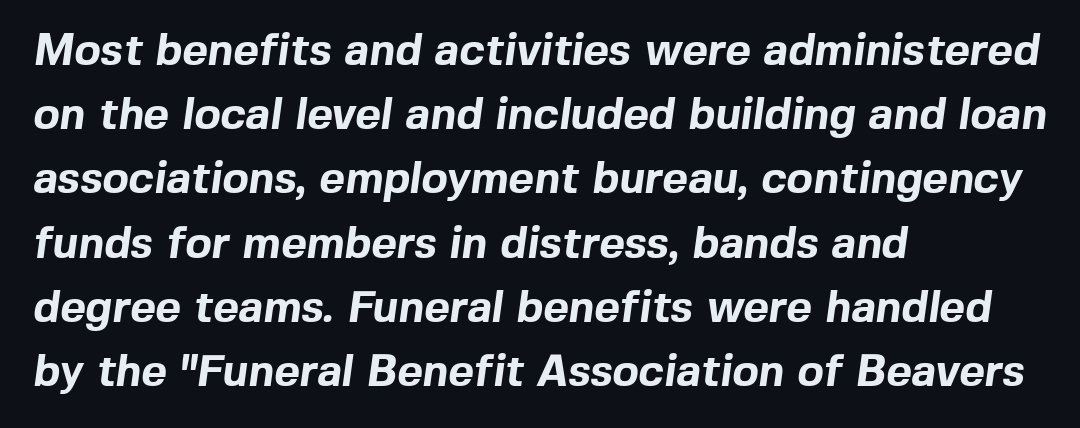
The image shows 44 px bold sans-serif type; set left-aligned, normal line spacing (1.46x), normal letter spacing, not underlined; a medium x-height.
